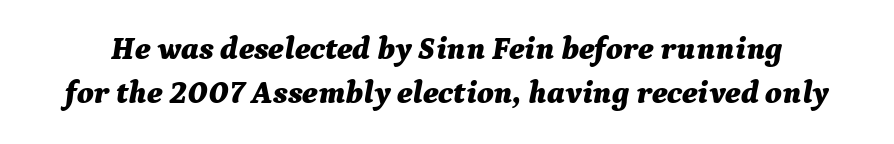
The image shows 32 px bold type, italic (leaning right); set normal line spacing (1.39x), normal letter spacing, not underlined; medium stroke contrast and a medium x-height.
